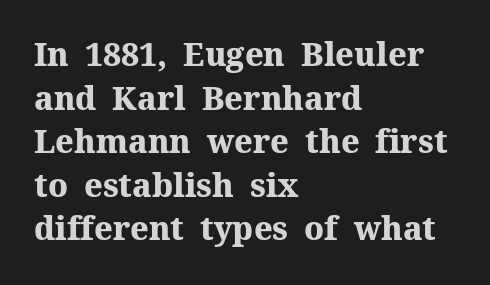
{"serif": "yes", "italic": "no", "bold": "yes", "weight": "heavy", "width": "normal", "stroke_contrast": "medium", "x_height": "medium", "monospaced": "no", "underline": "no", "align": "left", "line_spacing": "normal", "line_spacing_ratio": 1.36, "letter_spacing": "normal", "letter_spacing_em": 0.0, "glyph_px": 32}
